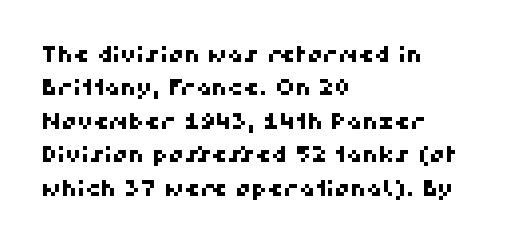
The passage shown stacks its lines at a standard gap. This sample uses plain, unmodified letter spacing. Leftover space on each line is placed entirely after the last word. Unmarked baselines from the first word to the last.
